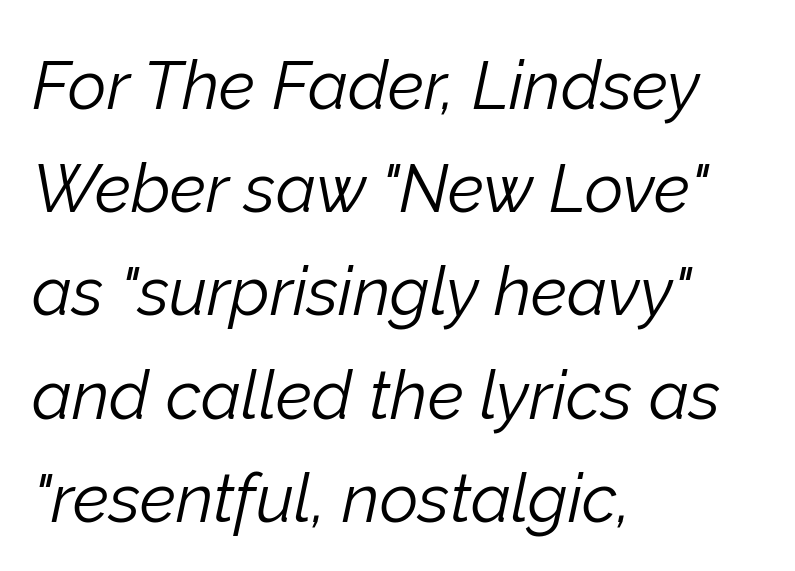
{"italic": "yes", "lean": "right", "slant_degrees": 12, "bold": "no", "weight": "light", "width": "normal", "stroke_contrast": "low", "x_height": "medium", "monospaced": "no", "underline": "no", "align": "left", "line_spacing": "normal", "line_spacing_ratio": 1.54, "letter_spacing": "normal", "letter_spacing_em": 0.0, "glyph_px": 67}
